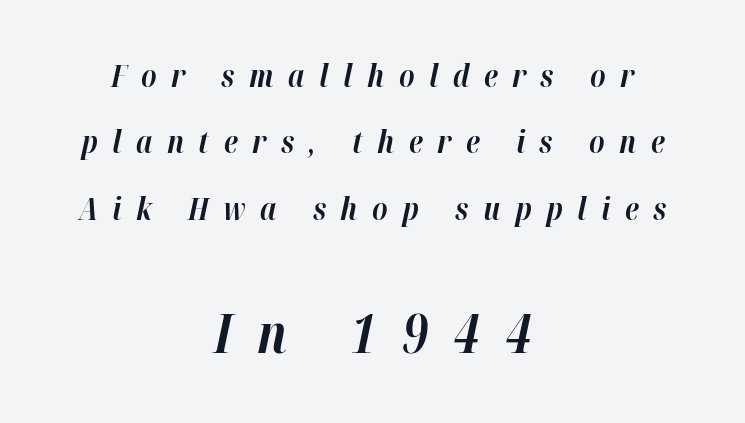
The image shows 54 px bold type, italic (leaning right); set centered, loose line spacing (2.14x), unusually wide letter spacing (+0.47 em), not underlined; the second (bottom) block is 1.74x larger; high stroke contrast and a medium x-height.
